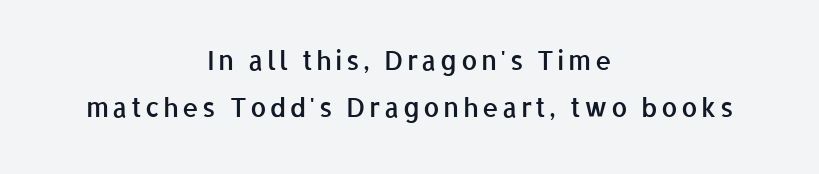
Q: Is the text bold? A: Semi-bold.
Q: Is the text italic (slanted)? A: No, it is upright.
Q: Is the text underlined? A: No.
Q: How is the paragraph aligned? A: Centered.
